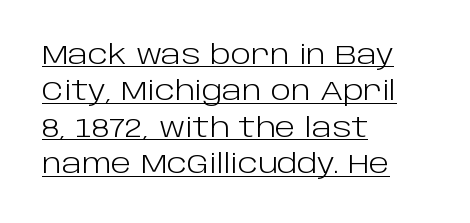
Unbolded letterforms with no extra heft. Words appear dense and cohesive because spacing is normal. Each line of the rendering has a horizontal stroke beneath the glyphs. Style check: upright. How would I describe the line gaps? Plain and ordinary. These lines stack with their left ends in a neat column.
